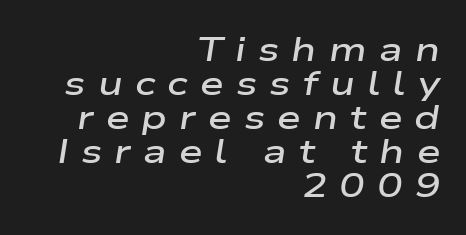
{"italic": "yes", "lean": "right", "slant_degrees": 9, "bold": "semi", "weight": "semibold", "width": "wide", "stroke_contrast": "low", "x_height": "medium", "monospaced": "no", "underline": "no", "align": "right", "line_spacing": "tight", "line_spacing_ratio": 1.0, "letter_spacing": "wide", "letter_spacing_em": 0.36, "glyph_px": 34}
